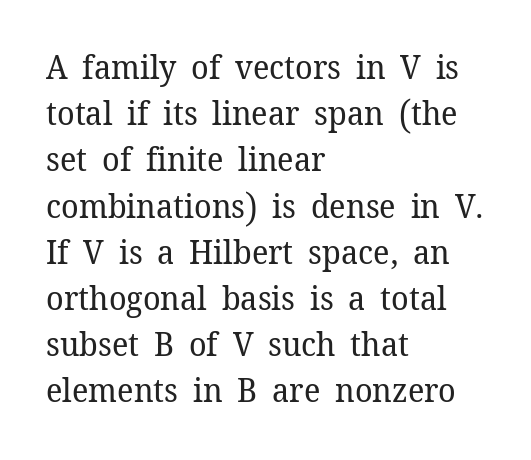
The image shows 33 px regular-weight serif type, upright; set left-aligned, normal line spacing (1.4x), normal letter spacing, not underlined; low stroke contrast and a medium x-height.
